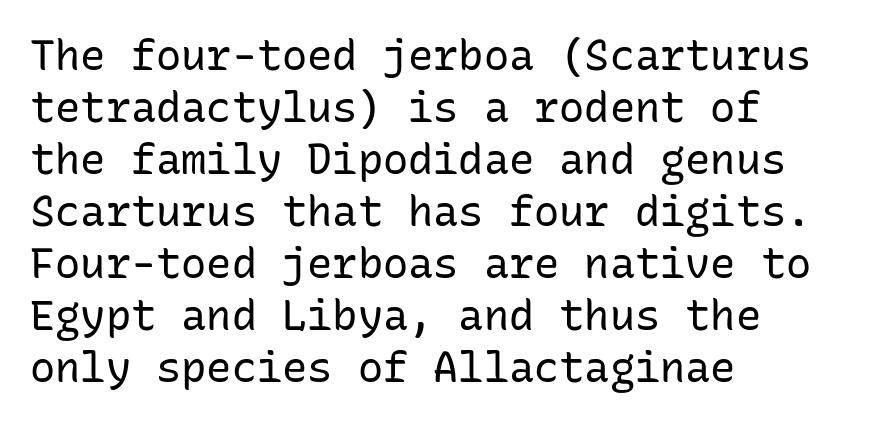
Serif or sans? Sans — the stroke terminals are bare. The text block is weighted toward the left margin, trailing off unevenly rightward. These lines keep a tight, regular rhythm from letter to letter. The weight would be labelled regular, book, light, or lighter still.
